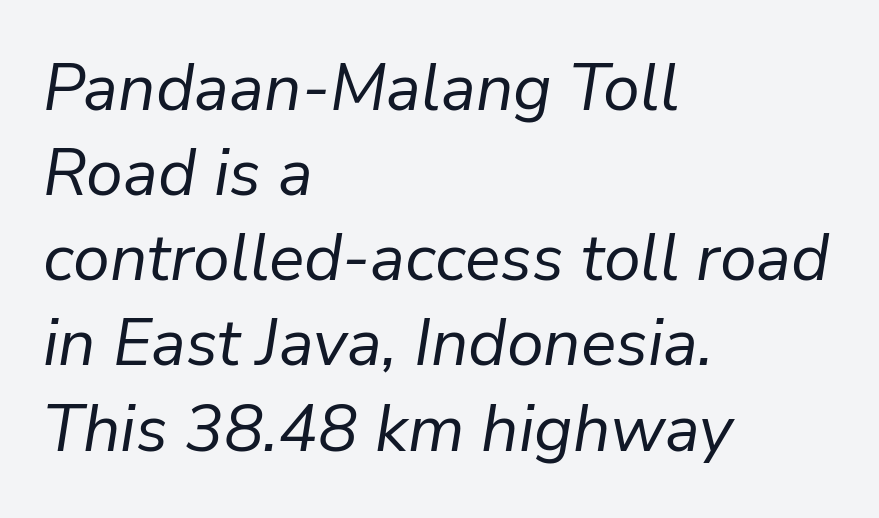
Q: Is the text bold? A: No.
Q: Is the text italic (slanted)? A: Yes, it leans right by about 9 degrees.
Q: Is the text underlined? A: No.
Q: How is the paragraph aligned? A: Left-aligned.
Q: Is the spacing between letters normal or unusually wide? A: Normal.
Q: Is the spacing between lines tight, normal or loose? A: Normal.
Q: Width (condensed, normal, or wide)? A: Normal.
Q: Stroke contrast? A: Low.
Q: x-height? A: Medium.
Q: Monospaced? A: No.
